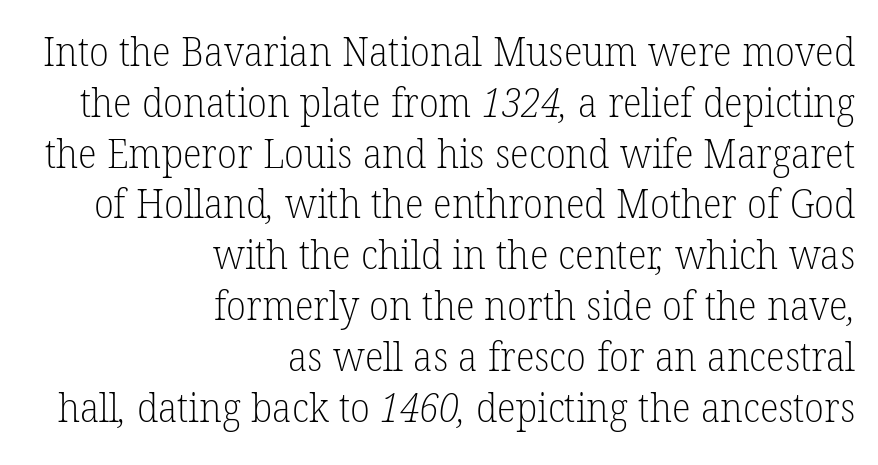
The image shows 40 px light serif type; set right-aligned, normal line spacing (1.27x), normal letter spacing, not underlined; low stroke contrast and a medium x-height.
